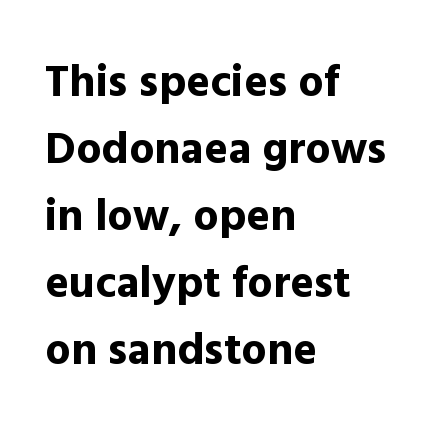
Q: Is the text bold? A: Yes.
Q: Is the text italic (slanted)? A: No, it is upright.
Q: Is the typeface a serif or a sans-serif typeface? A: Sans-serif.
Q: Is the text underlined? A: No.
Q: How is the paragraph aligned? A: Left-aligned.
Q: Is the spacing between letters normal or unusually wide? A: Normal.
Q: Is the spacing between lines tight, normal or loose? A: Normal.
Q: Width (condensed, normal, or wide)? A: Normal.
Q: x-height? A: Medium.
Q: Monospaced? A: No.
